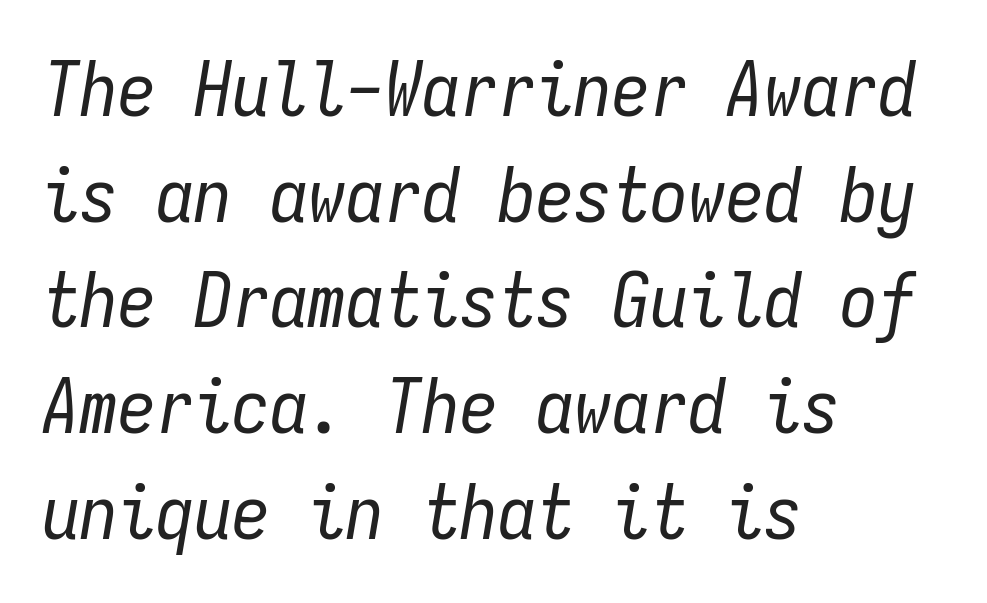
Baseline-to-baseline distance is the conventional proportion of letter height. Short and long lines alike share a common starting point at left. Would a proofreader flag this as italicized? Yes. Ink coverage per letter is moderate at most.
